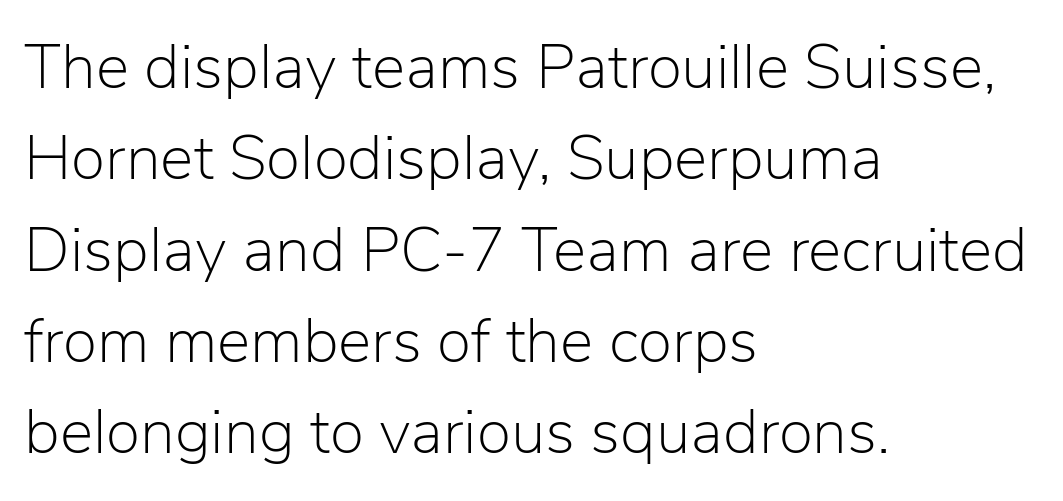
The image shows 63 px light sans-serif type, upright; set left-aligned, normal line spacing (1.45x), normal letter spacing, not underlined; low stroke contrast and a medium x-height.
